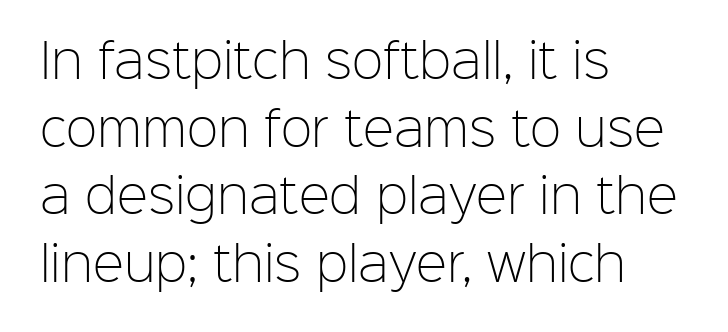
Q: Is the text bold? A: No.
Q: Is the text italic (slanted)? A: No, it is upright.
Q: Is the typeface a serif or a sans-serif typeface? A: Sans-serif.
Q: Is the text underlined? A: No.
Q: How is the paragraph aligned? A: Left-aligned.
Q: Is the spacing between letters normal or unusually wide? A: Normal.
Q: Is the spacing between lines tight, normal or loose? A: Normal.
Q: Width (condensed, normal, or wide)? A: Normal.
Q: Stroke contrast? A: Low.
Q: x-height? A: Medium.
Q: Monospaced? A: No.
